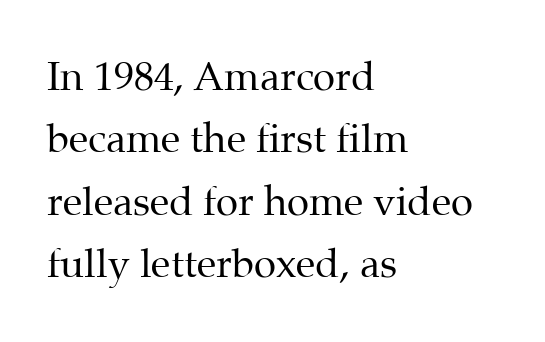
{"serif": "yes", "italic": "no", "bold": "no", "weight": "regular", "width": "normal", "stroke_contrast": "medium", "x_height": "medium", "monospaced": "no", "underline": "no", "align": "left", "line_spacing": "normal", "line_spacing_ratio": 1.56, "letter_spacing": "normal", "letter_spacing_em": 0.0, "glyph_px": 40}
